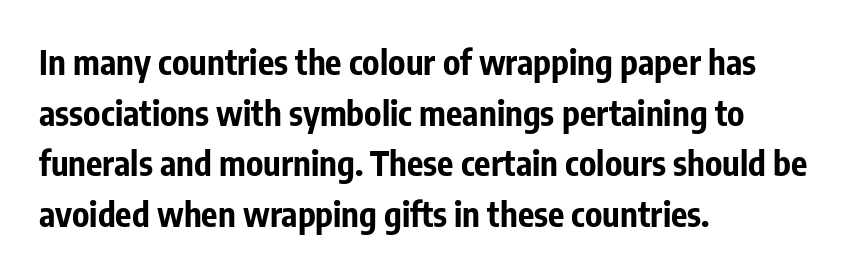
The font is running at its bold setting. This sample uses plain, unmodified letter spacing. The typeface chosen for these lines omits serifs. Ascenders rise straight up at ninety degrees.
